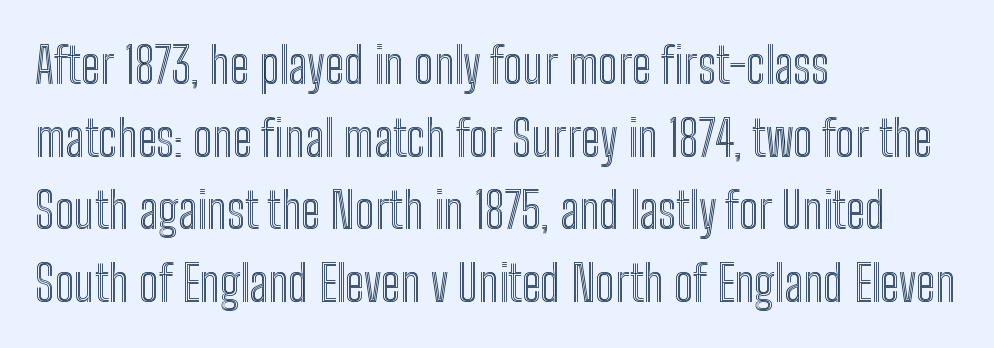
Q: Is the text italic (slanted)? A: No, it is upright.
Q: Is the text underlined? A: No.
Q: How is the paragraph aligned? A: Left-aligned.
Q: Is the spacing between letters normal or unusually wide? A: Normal.
Q: Is the spacing between lines tight, normal or loose? A: Normal.
Q: Width (condensed, normal, or wide)? A: Condensed.
Q: x-height? A: Medium.
Q: Monospaced? A: No.
